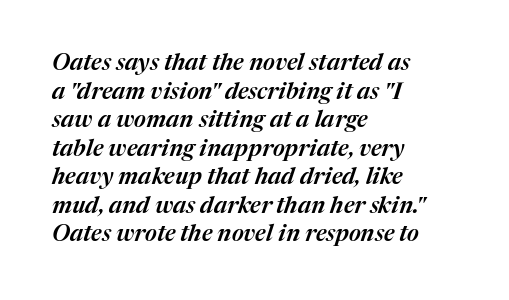
The image shows 23 px text type, italic (leaning right); set left-aligned, line spacing 1.24x, normal letter spacing, not underlined.
